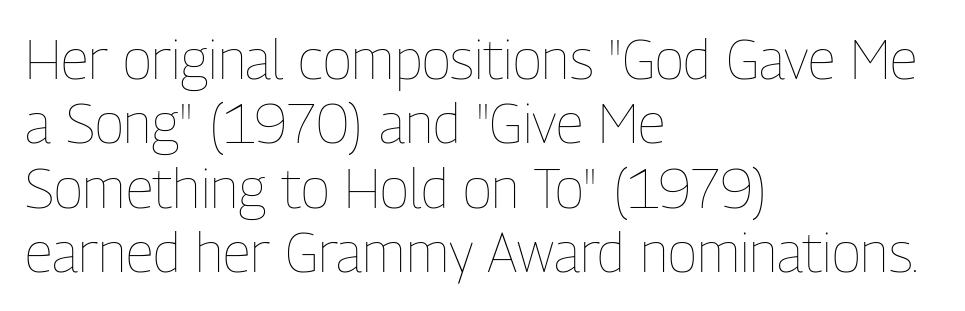
{"italic": "no", "bold": "no", "weight": "thin", "width": "condensed", "stroke_contrast": "low", "x_height": "medium", "monospaced": "no", "underline": "no", "align": "left", "line_spacing_ratio": 1.17, "letter_spacing": "normal", "letter_spacing_em": 0.0, "glyph_px": 55}
